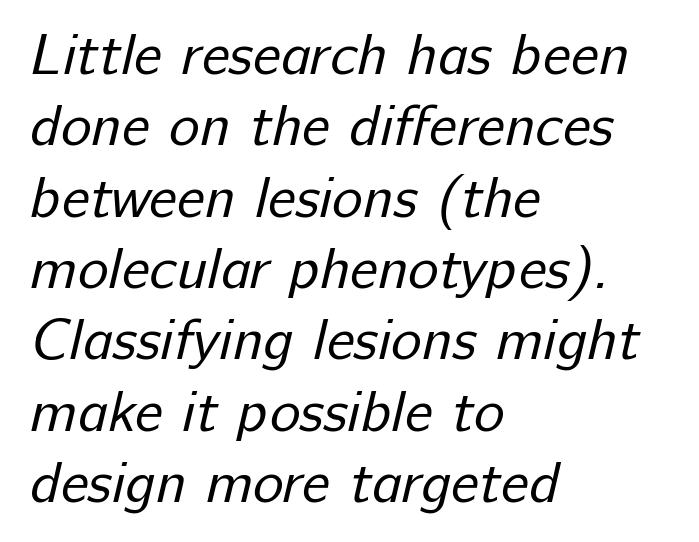
Q: Is the text bold? A: No.
Q: Is the typeface a serif or a sans-serif typeface? A: Sans-serif.
Q: Is the text underlined? A: No.
Q: How is the paragraph aligned? A: Left-aligned.
Q: Is the spacing between letters normal or unusually wide? A: Normal.
Q: Width (condensed, normal, or wide)? A: Normal.
Q: Stroke contrast? A: Low.
Q: x-height? A: Medium.
Q: Monospaced? A: No.
